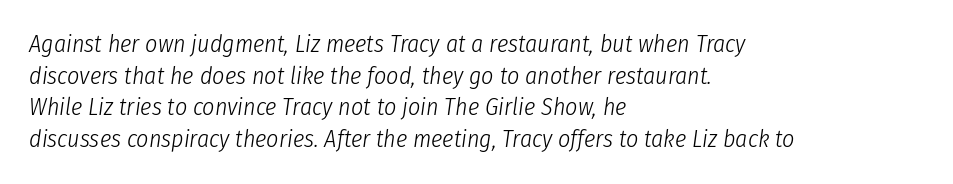
The image shows 24 px text type, italic (leaning right); set left-aligned, normal line spacing (1.32x), normal letter spacing, not underlined.
